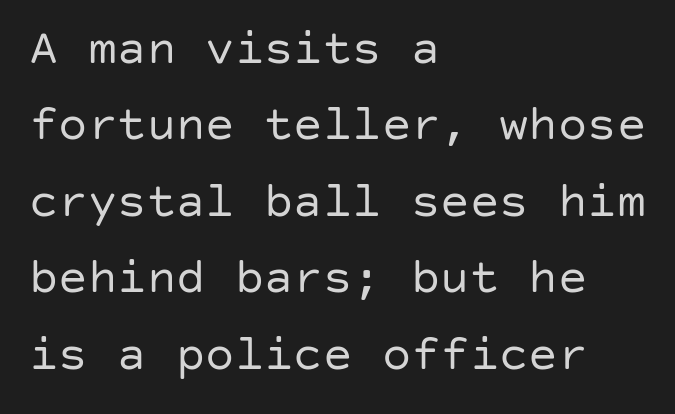
{"serif": "no", "italic": "no", "bold": "no", "weight": "regular", "width": "normal", "stroke_contrast": "low", "x_height": "large", "underline": "no", "align": "left", "line_spacing": "normal", "line_spacing_ratio": 1.56, "letter_spacing": "normal", "letter_spacing_em": 0.0, "glyph_px": 49}
